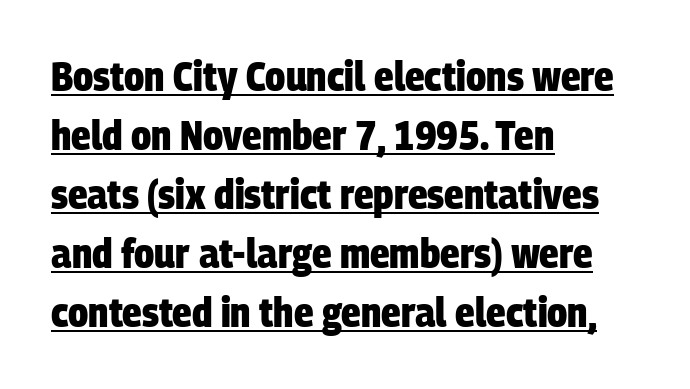
Q: Is the text bold? A: Yes.
Q: Is the typeface a serif or a sans-serif typeface? A: Sans-serif.
Q: Is the text underlined? A: Yes.
Q: How is the paragraph aligned? A: Left-aligned.
Q: Is the spacing between letters normal or unusually wide? A: Normal.
Q: Is the spacing between lines tight, normal or loose? A: Normal.
Q: Width (condensed, normal, or wide)? A: Condensed.
Q: Stroke contrast? A: Low.
Q: x-height? A: Large.
Q: Monospaced? A: No.
